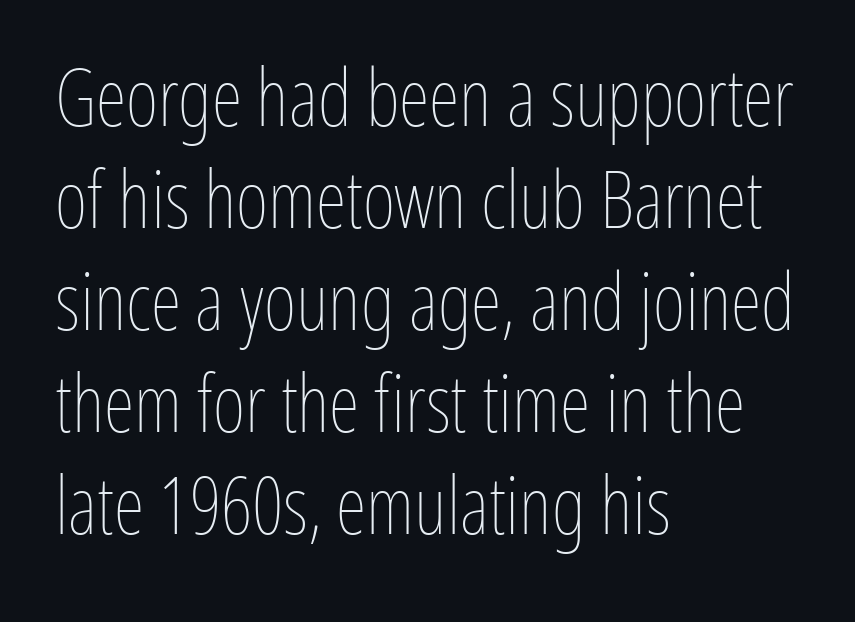
Q: Is the text bold? A: No.
Q: Is the text italic (slanted)? A: No, it is upright.
Q: Is the text underlined? A: No.
Q: How is the paragraph aligned? A: Left-aligned.
Q: Is the spacing between letters normal or unusually wide? A: Normal.
Q: Is the spacing between lines tight, normal or loose? A: Normal.
Q: Width (condensed, normal, or wide)? A: Condensed.
Q: Stroke contrast? A: Low.
Q: x-height? A: Medium.
Q: Monospaced? A: No.
